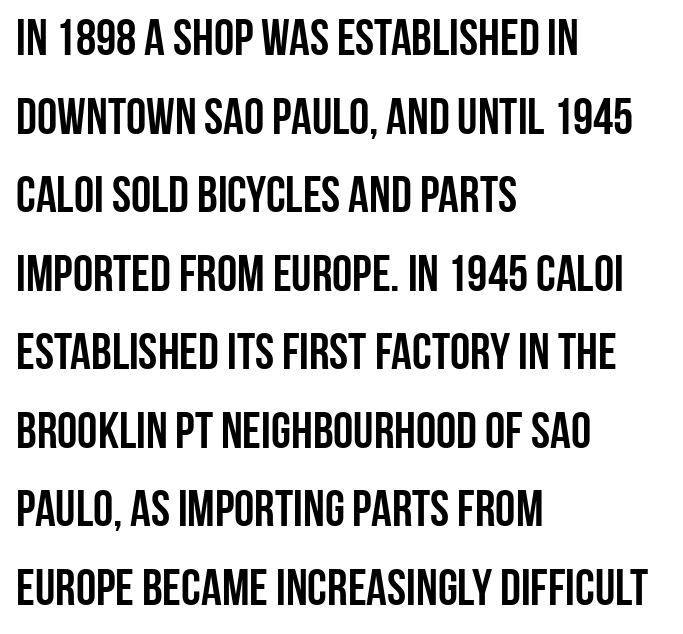
Spacing verdict: proportional, widths tailored to each character. In terms of letterform style, serifs are entirely absent. Left-aligned paragraph, ragged on the right. This rendering features lettering with no underline. If you measured baseline to baseline, you'd find a middling distance.
